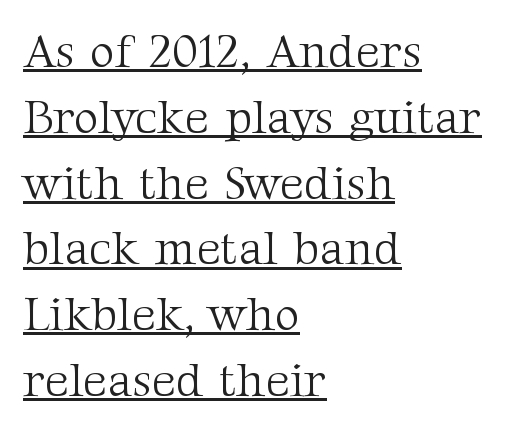
This sample uses a serif face. You could not count columns in this text — the font is proportionally spaced. Does a line run under the words? Yes, clearly. Short note: letters normally spaced. This reads as an unemphasized weight, regular at the heaviest.
